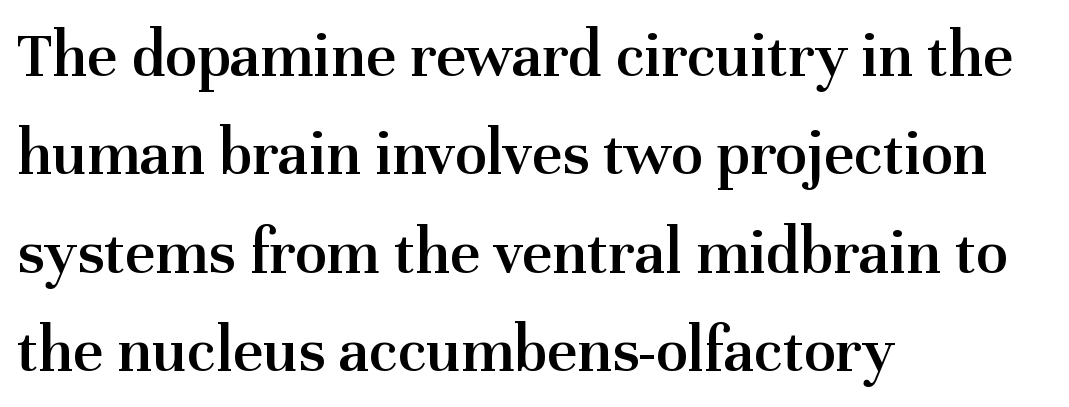
{"serif": "yes", "italic": "no", "bold": "semi", "weight": "semibold", "width": "normal", "stroke_contrast": "medium", "x_height": "medium", "monospaced": "no", "underline": "no", "align": "left", "line_spacing": "normal", "line_spacing_ratio": 1.49, "letter_spacing": "normal", "letter_spacing_em": 0.0, "glyph_px": 66}
